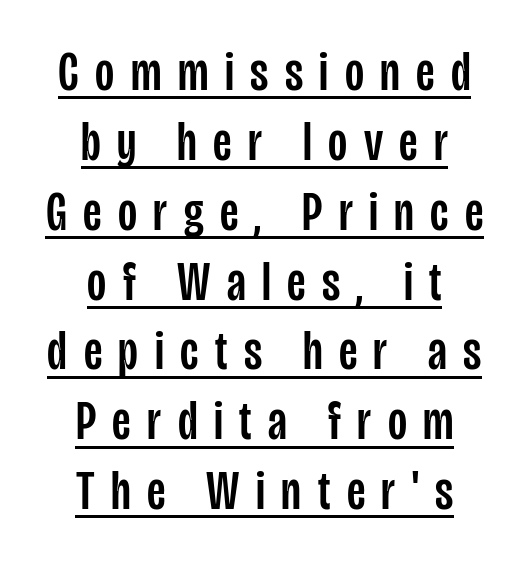
{"serif": "no", "italic": "no", "width": "condensed", "stroke_contrast": "low", "x_height": "large", "monospaced": "no", "underline": "yes", "align": "center", "line_spacing": "normal", "line_spacing_ratio": 1.27, "letter_spacing": "wide", "letter_spacing_em": 0.3, "glyph_px": 55}
